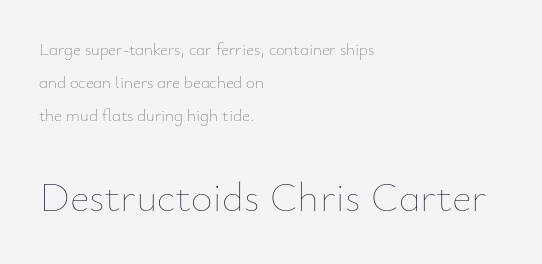
Q: Is the text bold? A: No.
Q: Is the text italic (slanted)? A: No, it is upright.
Q: Is the text underlined? A: No.
Q: How is the paragraph aligned? A: Left-aligned.
Q: Is the spacing between letters normal or unusually wide? A: Normal.
Q: Is the spacing between lines tight, normal or loose? A: Loose.
Q: Which block of text is set in a larger size, the first (top) or the second (bottom)? A: The second (bottom) one.
Q: Width (condensed, normal, or wide)? A: Normal.
Q: Stroke contrast? A: Low.
Q: x-height? A: Small.
Q: Monospaced? A: No.
